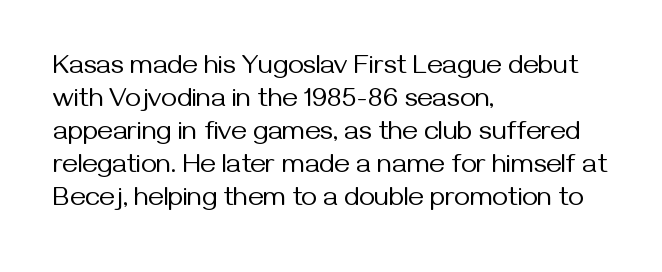
The image shows 27 px text type, upright; set left-aligned, line spacing 1.22x, normal letter spacing, not underlined.
